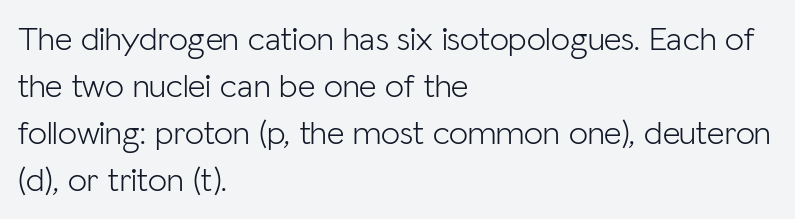
Q: Is the text bold? A: No.
Q: Is the text italic (slanted)? A: No, it is upright.
Q: Is the typeface a serif or a sans-serif typeface? A: Sans-serif.
Q: Is the text underlined? A: No.
Q: How is the paragraph aligned? A: Left-aligned.
Q: Is the spacing between letters normal or unusually wide? A: Normal.
Q: Is the spacing between lines tight, normal or loose? A: Normal.
Q: Width (condensed, normal, or wide)? A: Normal.
Q: Stroke contrast? A: Low.
Q: x-height? A: Medium.
Q: Monospaced? A: No.
